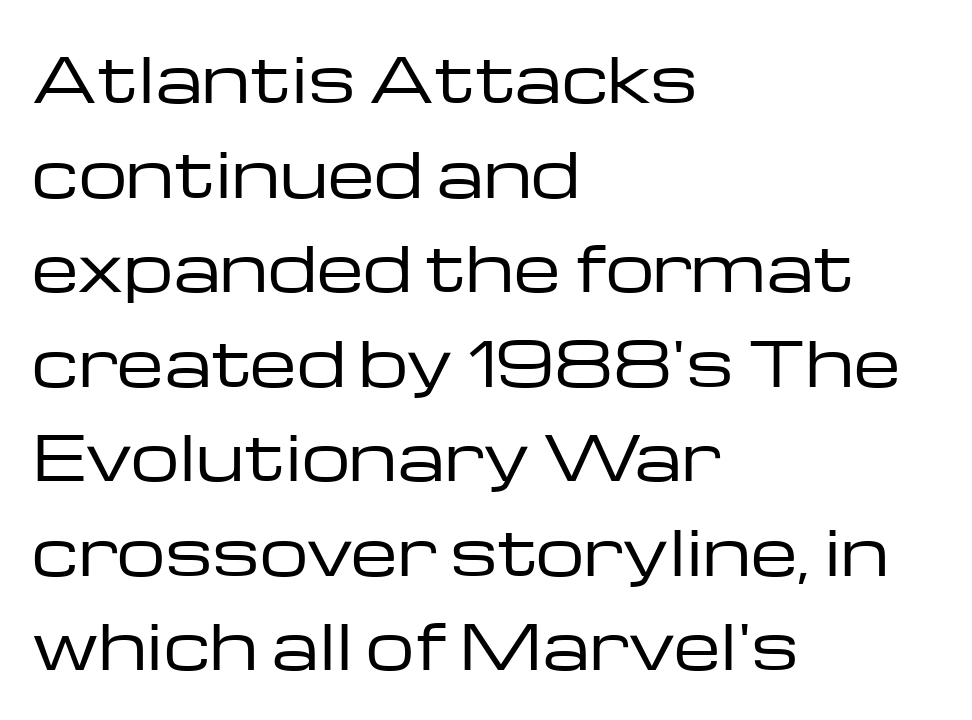
The image shows 61 px regular-weight, wide sans-serif type, upright; set left-aligned, normal line spacing (1.55x), normal letter spacing, not underlined; low stroke contrast and a medium x-height.
